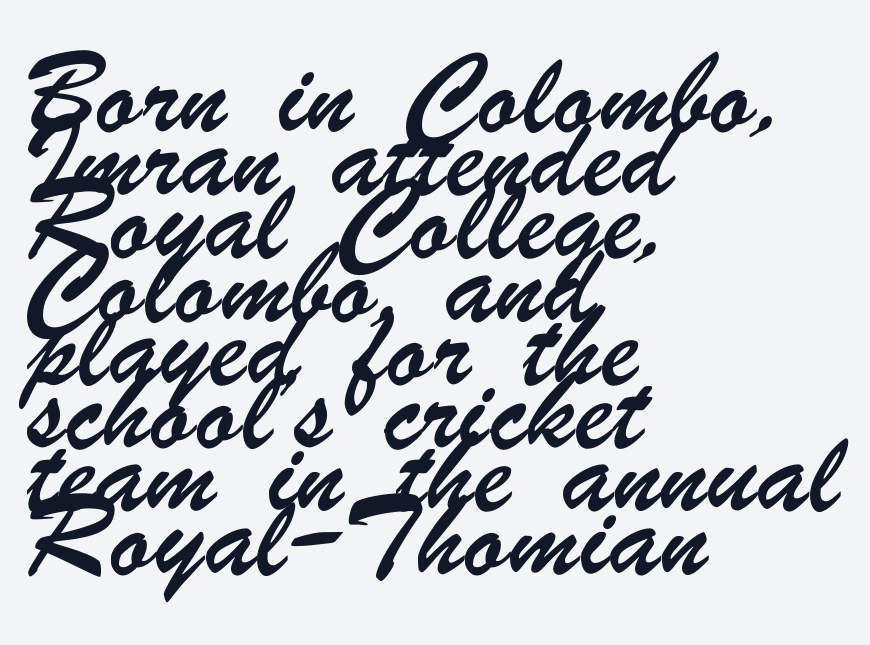
Stroke terminals: plain, sans-serif. The zone under the glyphs is completely vacant. Spacing verdict: proportional, widths tailored to each character. The letterforms sit shoulder to shoulder at normal distance. Visually the block forms a straight wall on the left and a jagged coastline on the right.
